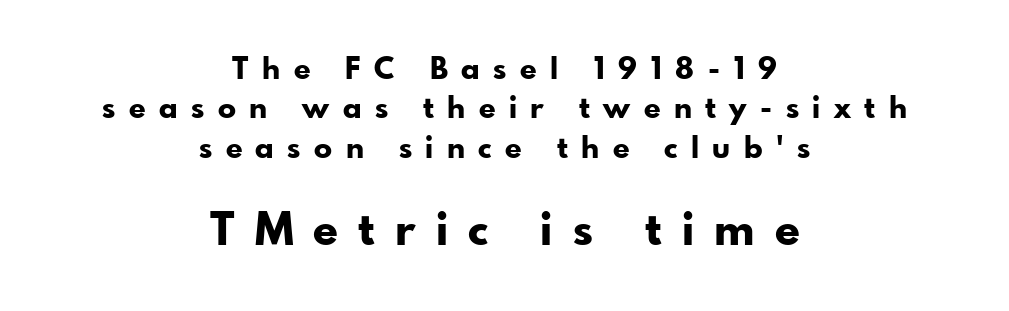
To sum up the face: it is a sans, with no serifs. Type without underlining. Look at the tracking — it's clearly loosened, letters drifting apart. Looks like regular typesetting: each glyph gets only the width it needs.
